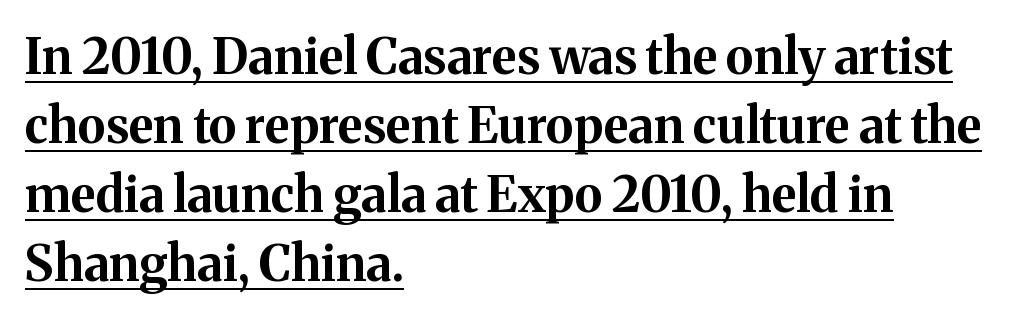
A typesetter would call this proportional, since set widths differ per character. Typeset ragged right — the left edge is the straight one. Typesetter's note: full bold, strokes at maximum text heaviness. This sample carries an underscore along the baseline area. Interline gaps are of average width in this sample. This sample uses plain, unmodified letter spacing.
